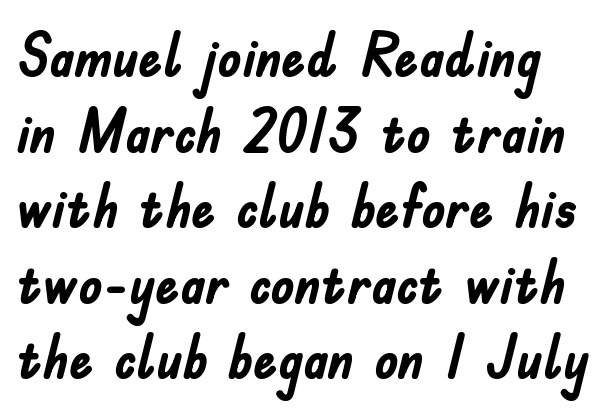
The image shows 60 px semibold, condensed sans-serif type; set normal line spacing (1.26x), normal letter spacing, not underlined; low stroke contrast and a small x-height.
